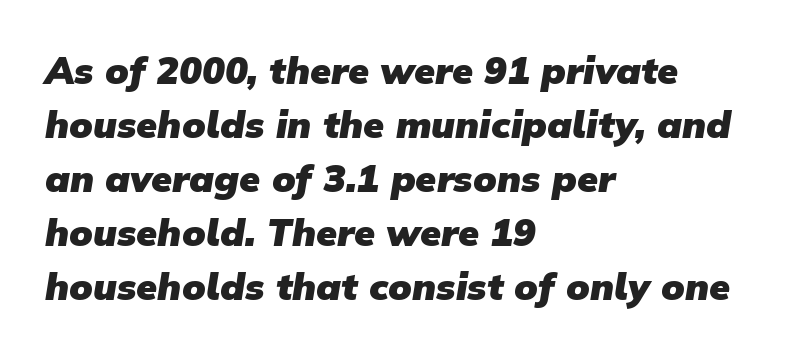
Q: Is the text bold? A: Yes.
Q: Is the typeface a serif or a sans-serif typeface? A: Sans-serif.
Q: Is the text underlined? A: No.
Q: How is the paragraph aligned? A: Left-aligned.
Q: Is the spacing between letters normal or unusually wide? A: Normal.
Q: Is the spacing between lines tight, normal or loose? A: Normal.
Q: Width (condensed, normal, or wide)? A: Normal.
Q: Stroke contrast? A: Low.
Q: x-height? A: Medium.
Q: Monospaced? A: No.
